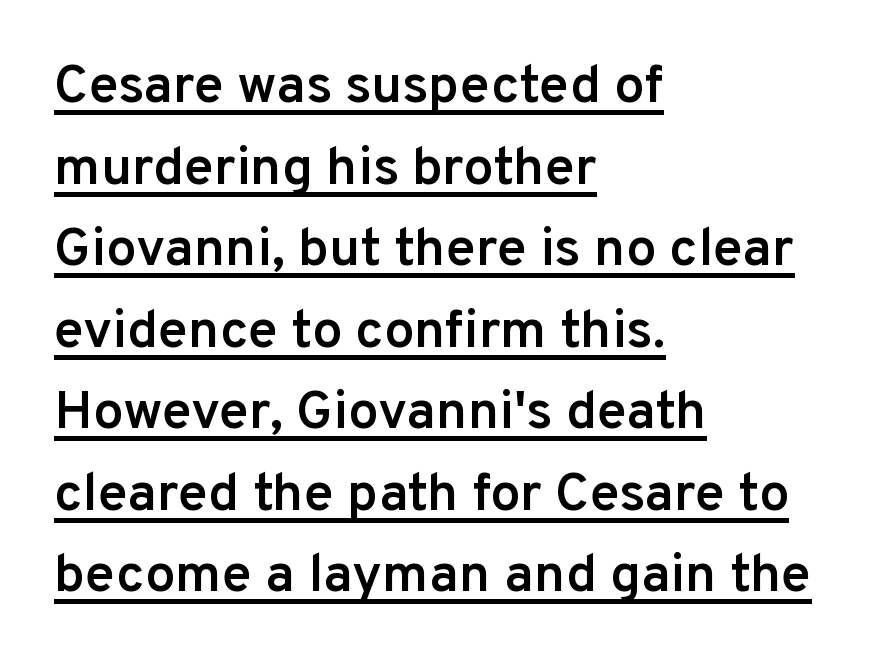
Q: Is the text bold? A: Semi-bold.
Q: Is the text italic (slanted)? A: No, it is upright.
Q: Is the typeface a serif or a sans-serif typeface? A: Sans-serif.
Q: Is the text underlined? A: Yes.
Q: How is the paragraph aligned? A: Left-aligned.
Q: Is the spacing between letters normal or unusually wide? A: Normal.
Q: Is the spacing between lines tight, normal or loose? A: Normal.
Q: Width (condensed, normal, or wide)? A: Normal.
Q: Stroke contrast? A: Low.
Q: x-height? A: Medium.
Q: Monospaced? A: No.
